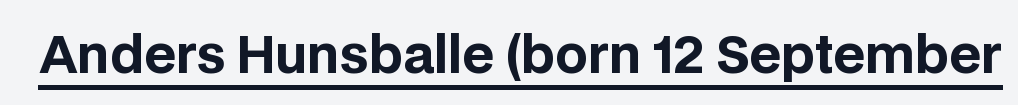
{"serif": "no", "italic": "no", "bold": "yes", "weight": "bold", "width": "normal", "stroke_contrast": "low", "x_height": "large", "monospaced": "no", "underline": "yes", "letter_spacing": "normal", "letter_spacing_em": 0.0, "glyph_px": 51}
